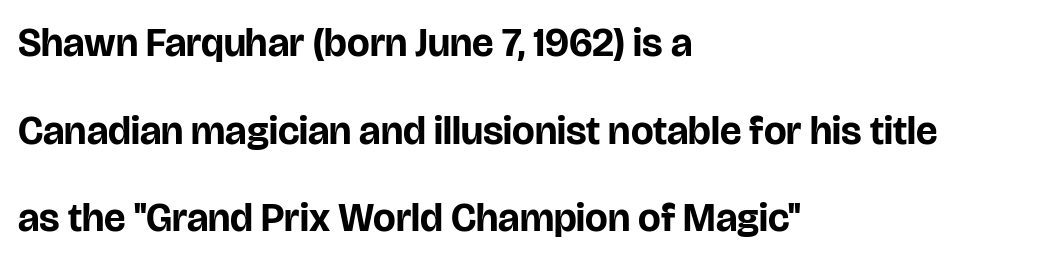
{"serif": "no", "italic": "no", "bold": "yes", "weight": "bold", "width": "normal", "stroke_contrast": "low", "x_height": "large", "monospaced": "no", "underline": "no", "align": "left", "line_spacing": "loose", "line_spacing_ratio": 2.19, "letter_spacing": "normal", "letter_spacing_em": 0.0, "glyph_px": 40}
